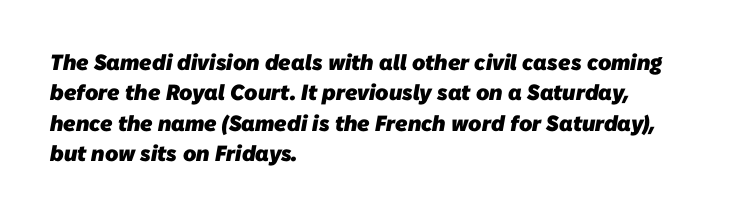
The typesetting leans heavy: a genuine bold. These lines keep a tight, regular rhythm from letter to letter. Regarding leading, the lines here are spaced in the standard way. Each line starts at the same left margin while the right side varies. Any mark beneath the type? The region is blank.
